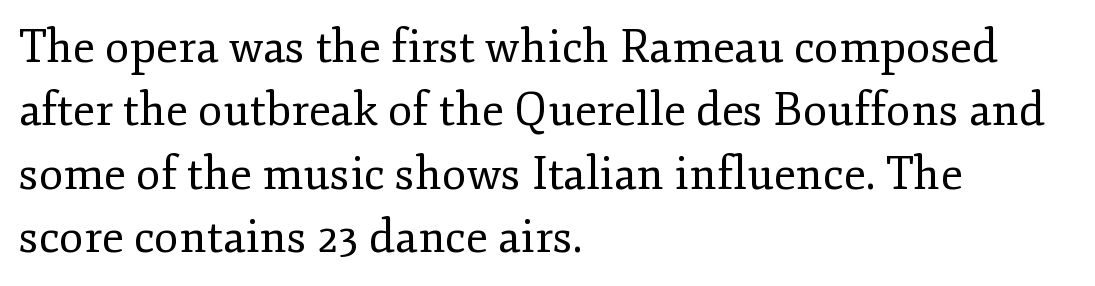
The image shows 45 px regular-weight serif type, upright; set left-aligned, normal line spacing (1.41x), normal letter spacing, not underlined; low stroke contrast and a small x-height.
